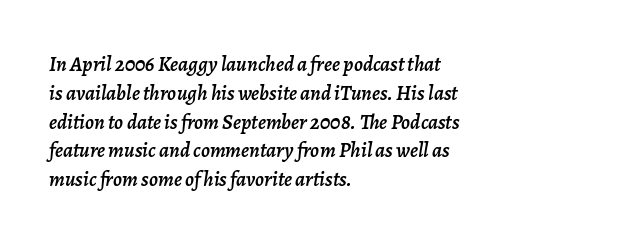
{"italic": "yes", "lean": "right", "slant_degrees": 7, "underline": "no", "align": "left", "line_spacing": "normal", "line_spacing_ratio": 1.37, "letter_spacing": "normal", "letter_spacing_em": 0.0, "glyph_px": 21}
